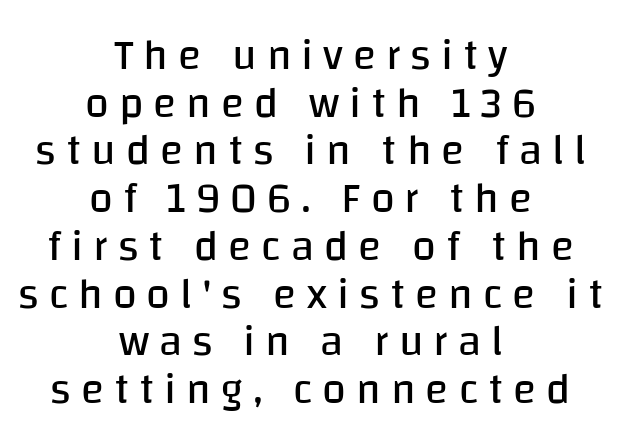
The rendering uses natural spacing where letterforms have individual widths. The tracking jumps out immediately: characters are airy and widely separated. Quick note: not italic, upright. Neither beginnings nor endings align; midpoints do. No feet cap the strokes, marking this as sans-serif type. Any mark beneath the type? The region is blank.
